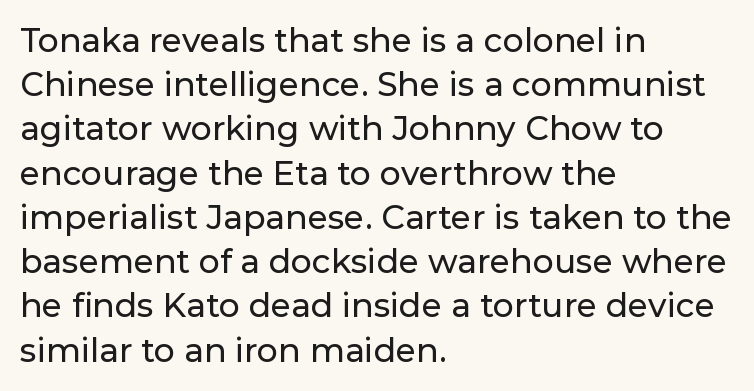
The image shows 33 px sans-serif type, upright; set left-aligned, normal line spacing (1.34x), normal letter spacing, not underlined; low stroke contrast and a medium x-height.
